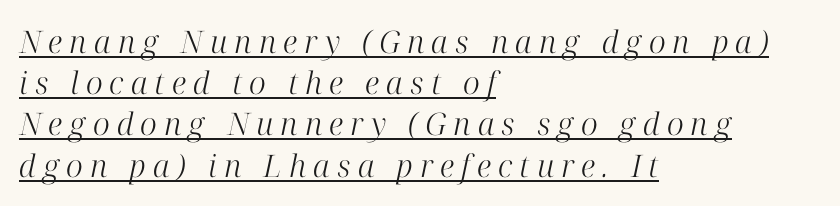
A typesetter would mark this as italic. Do the characters align in a grid? No, the font is proportional. A baseline rule has been typeset under these characters. The font is comparable to plain body text, perhaps lighter. Horizontal bands of white between lines are of average thickness. Observe the wide spacing: letters keep a clear distance from each other.
